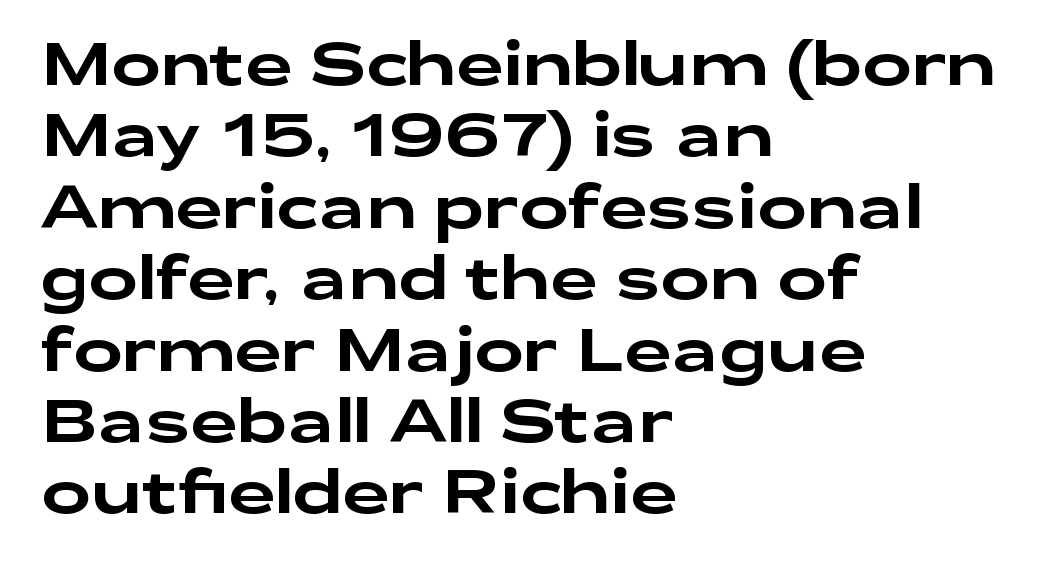
The image shows 59 px wide sans-serif type, upright; set left-aligned, line spacing 1.21x, normal letter spacing, not underlined; low stroke contrast and a medium x-height.
